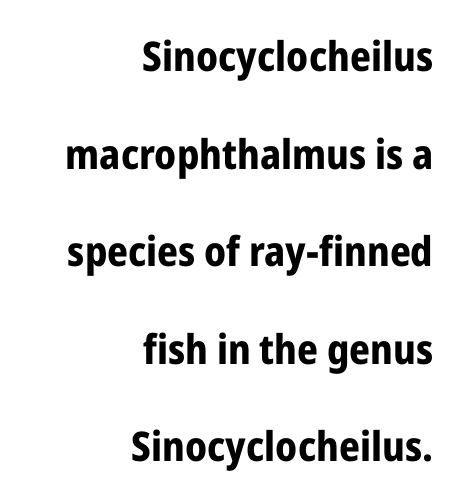
The image shows 41 px bold, condensed sans-serif type, upright; set right-aligned, loose line spacing (2.38x), normal letter spacing, not underlined; low stroke contrast and a medium x-height.
